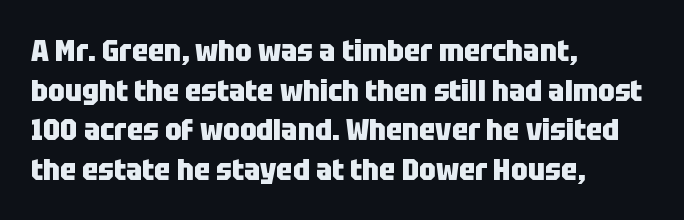
Standard letterfit; no display-style spreading of the glyphs. What kind of face is this? One without serifs — a sans. This block has exactly the height ordinary leading produces. The lettering stays uniformly vertical, giving the passage a roman look. This is heavy type, rendered in bold.
